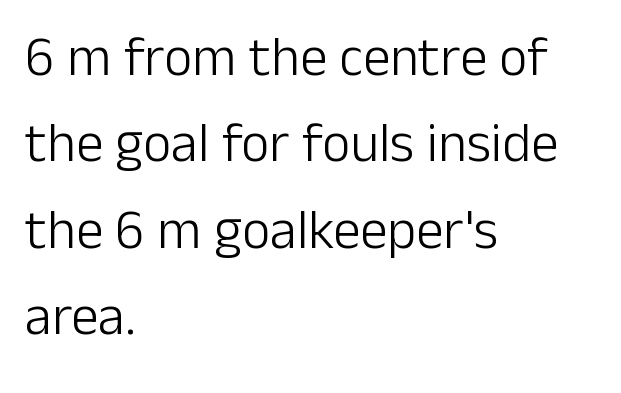
The image shows 55 px light sans-serif type, upright; set left-aligned, normal line spacing (1.57x), normal letter spacing, not underlined; low stroke contrast and a medium x-height.
